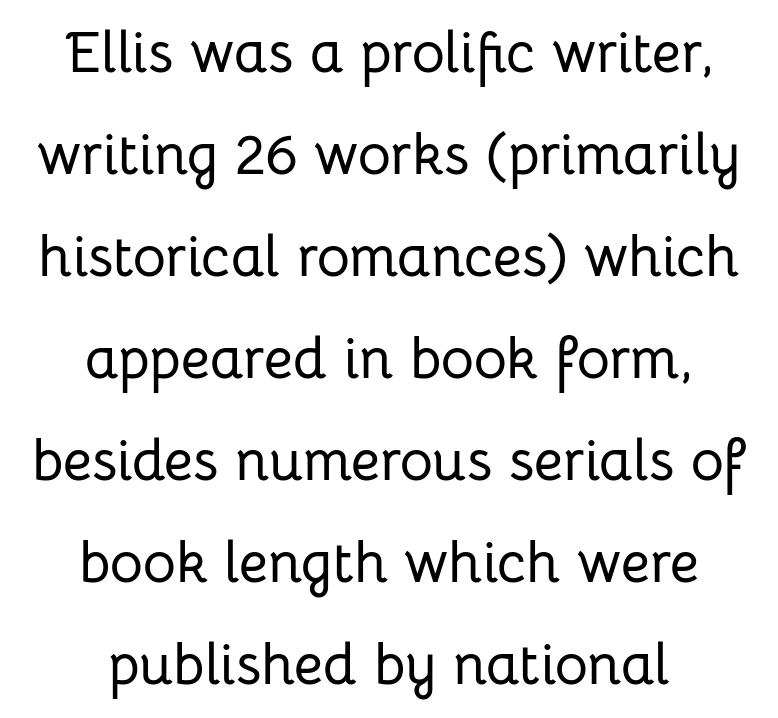
Q: Is the text italic (slanted)? A: No, it is upright.
Q: Is the typeface a serif or a sans-serif typeface? A: Sans-serif.
Q: Is the text underlined? A: No.
Q: How is the paragraph aligned? A: Centered.
Q: Is the spacing between letters normal or unusually wide? A: Normal.
Q: Width (condensed, normal, or wide)? A: Normal.
Q: Stroke contrast? A: Low.
Q: x-height? A: Medium.
Q: Monospaced? A: No.
